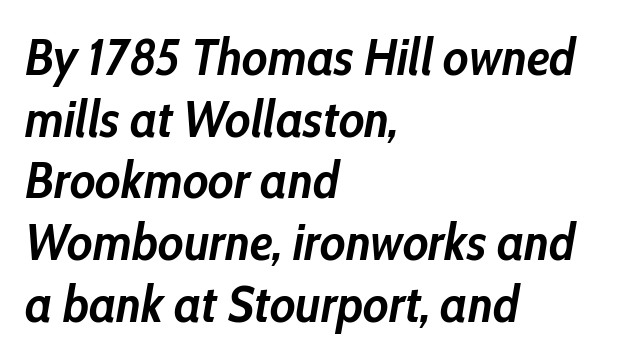
{"italic": "yes", "lean": "right", "slant_degrees": 10, "bold": "yes", "weight": "semibold", "width": "condensed", "stroke_contrast": "low", "x_height": "medium", "monospaced": "no", "underline": "no", "align": "left", "line_spacing_ratio": 1.21, "letter_spacing": "normal", "letter_spacing_em": 0.0, "glyph_px": 51}
